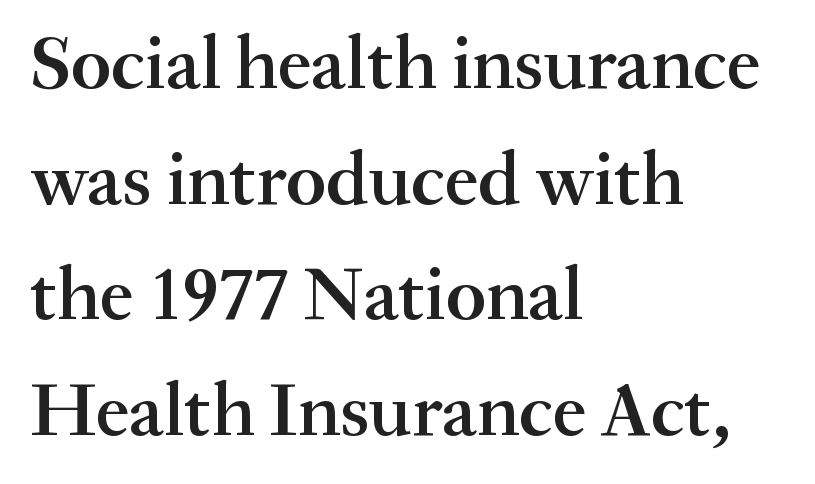
{"serif": "yes", "italic": "no", "bold": "semi", "weight": "semibold", "width": "normal", "stroke_contrast": "medium", "x_height": "small", "monospaced": "no", "underline": "no", "align": "left", "line_spacing": "normal", "line_spacing_ratio": 1.52, "letter_spacing": "normal", "letter_spacing_em": 0.0, "glyph_px": 76}
